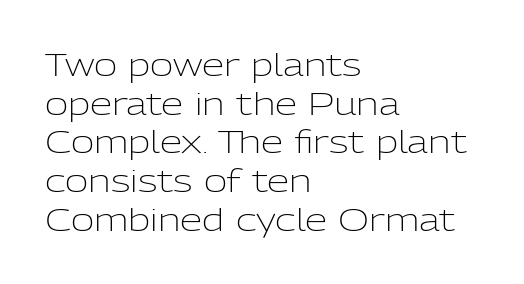
Q: Is the text bold? A: No.
Q: Is the text italic (slanted)? A: No, it is upright.
Q: Is the typeface a serif or a sans-serif typeface? A: Sans-serif.
Q: Is the text underlined? A: No.
Q: How is the paragraph aligned? A: Left-aligned.
Q: Is the spacing between letters normal or unusually wide? A: Normal.
Q: Width (condensed, normal, or wide)? A: Normal.
Q: Stroke contrast? A: Low.
Q: x-height? A: Medium.
Q: Monospaced? A: No.
